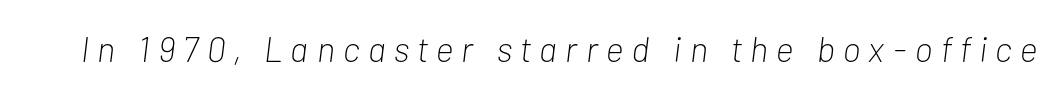
The image shows 35 px light, condensed type, italic (leaning right); set unusually wide letter spacing (+0.24 em), not underlined; low stroke contrast and a medium x-height.
